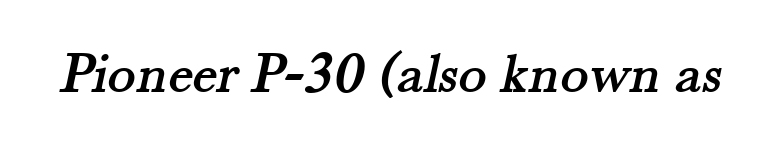
{"serif": "yes", "width": "normal", "stroke_contrast": "medium", "x_height": "small", "monospaced": "no", "underline": "no", "letter_spacing": "normal", "letter_spacing_em": 0.0, "glyph_px": 59}
